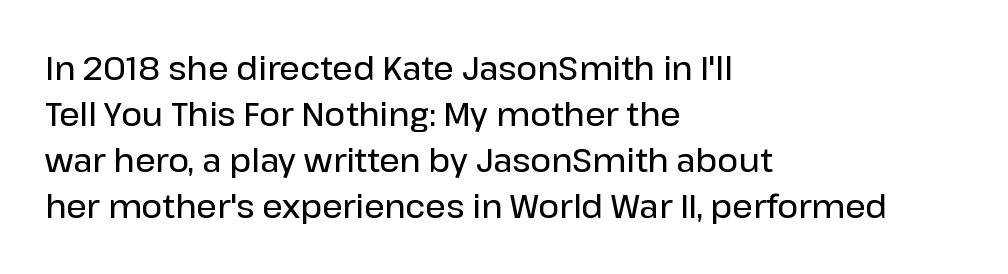
The setting favours the left margin, as ordinary paragraphs usually do. Look at the tracking — it's just the regular setting, nothing added. You could not count columns in this text — the font is proportionally spaced. A typesetter would mark this as roman, not italic. The face used here is a sans, in the tradition of grotesques and geometrics. A bare baseline throughout the passage.
